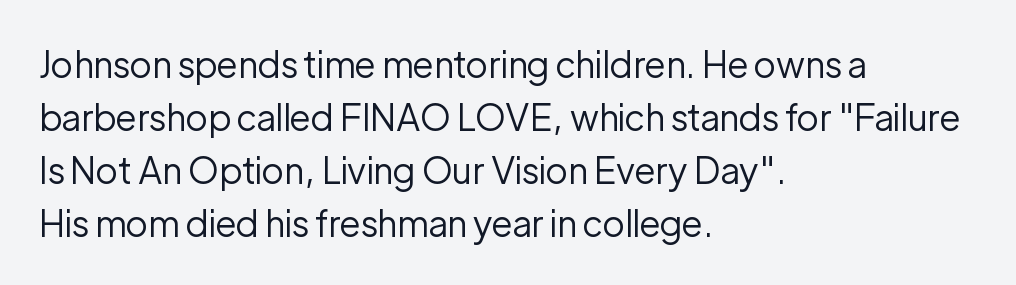
Q: Is the text bold? A: No.
Q: Is the text italic (slanted)? A: No, it is upright.
Q: Is the typeface a serif or a sans-serif typeface? A: Sans-serif.
Q: Is the text underlined? A: No.
Q: How is the paragraph aligned? A: Left-aligned.
Q: Is the spacing between letters normal or unusually wide? A: Normal.
Q: Is the spacing between lines tight, normal or loose? A: Normal.
Q: Width (condensed, normal, or wide)? A: Normal.
Q: Stroke contrast? A: Low.
Q: x-height? A: Medium.
Q: Monospaced? A: No.
